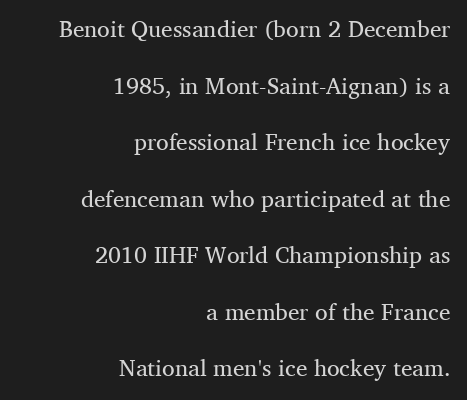
{"italic": "no", "bold": "no", "underline": "no", "align": "right", "line_spacing": "loose", "line_spacing_ratio": 2.46, "letter_spacing": "normal", "letter_spacing_em": 0.0, "glyph_px": 23}
